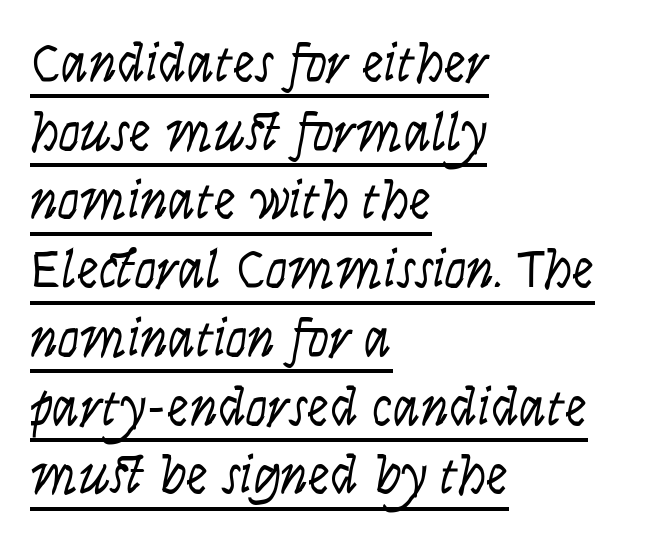
{"serif": "no", "bold": "no", "weight": "light", "width": "condensed", "stroke_contrast": "low", "x_height": "large", "monospaced": "no", "underline": "yes", "align": "left", "line_spacing": "normal", "line_spacing_ratio": 1.25, "letter_spacing": "normal", "letter_spacing_em": 0.0, "glyph_px": 55}
